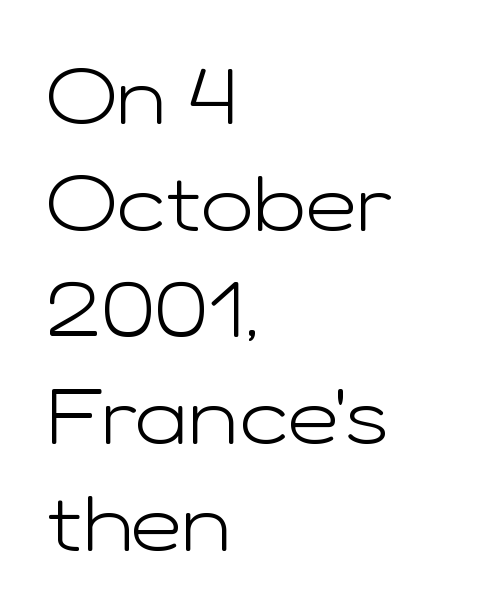
Every stem runs plumb, perpendicular to the baseline. Varying glyph widths throughout — classic text-font behaviour. This rendering leaves character spacing at its baseline value. Weight: not bold — regular or lighter. I'd call this a sans setting — the letters go barefoot. One glance says typical: line gaps are just what's usual.
